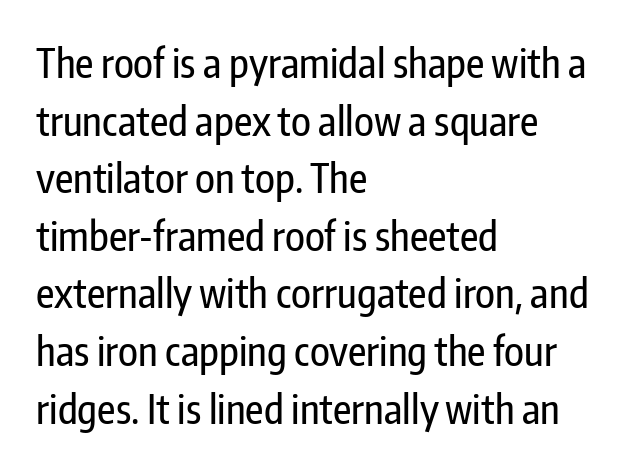
Q: Is the text italic (slanted)? A: No, it is upright.
Q: Is the typeface a serif or a sans-serif typeface? A: Sans-serif.
Q: Is the text underlined? A: No.
Q: How is the paragraph aligned? A: Left-aligned.
Q: Is the spacing between letters normal or unusually wide? A: Normal.
Q: Is the spacing between lines tight, normal or loose? A: Normal.
Q: Width (condensed, normal, or wide)? A: Condensed.
Q: Stroke contrast? A: Low.
Q: x-height? A: Medium.
Q: Monospaced? A: No.
